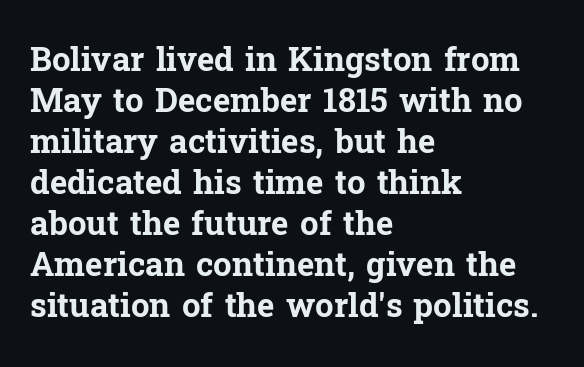
{"serif": "yes", "italic": "no", "bold": "yes", "weight": "bold", "width": "normal", "stroke_contrast": "low", "x_height": "medium", "monospaced": "no", "underline": "no", "align": "left", "line_spacing_ratio": 1.24, "letter_spacing": "normal", "letter_spacing_em": 0.0, "glyph_px": 33}
